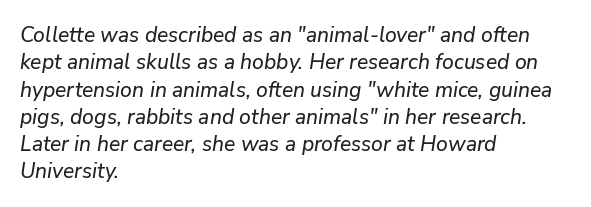
Is the block centered? No — it sits flush against the left margin. In terms of letterspacing, this is plain default setting. Style check: oblique. The space beneath each line is pristine and unruled. Interline gaps are of average width in this sample.
